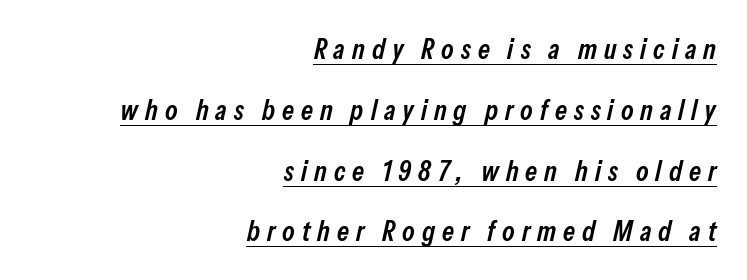
{"italic": "yes", "lean": "right", "slant_degrees": 13, "bold": "semi", "weight": "semibold", "width": "condensed", "stroke_contrast": "low", "x_height": "medium", "monospaced": "no", "underline": "yes", "align": "right", "line_spacing": "loose", "line_spacing_ratio": 2.17, "letter_spacing": "wide", "letter_spacing_em": 0.25, "glyph_px": 28}
